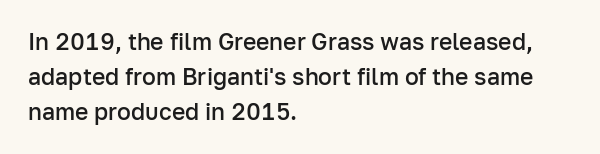
{"italic": "no", "bold": "semi", "underline": "no", "align": "left", "line_spacing": "normal", "line_spacing_ratio": 1.52, "letter_spacing": "normal", "letter_spacing_em": 0.0, "glyph_px": 23}
